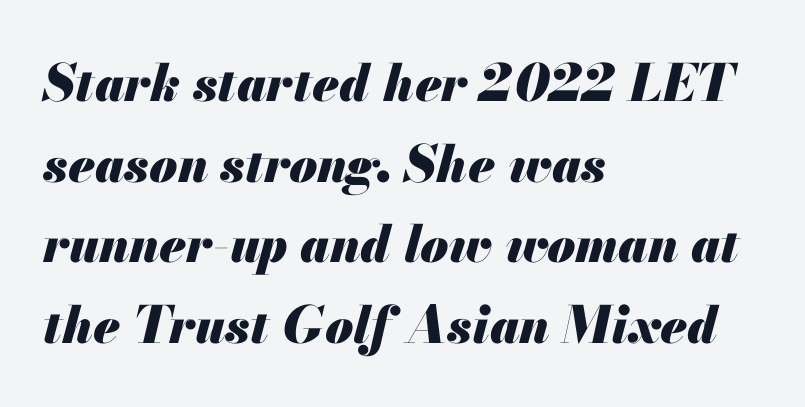
The image shows 51 px heavy type, italic (leaning right); set left-aligned, normal line spacing (1.58x), normal letter spacing, not underlined; medium stroke contrast and a small x-height.
